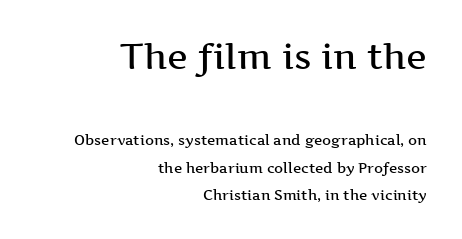
Check where the strokes stop: tiny serifs finish them off. The letters stand straight up with perfectly vertical stems. The horizontal fit of the characters is conventional and even. Typographic density is moderately raised because the face is semibold. Plain, unruled lines of type. Caption: multi-line text, flush right, ragged left.
